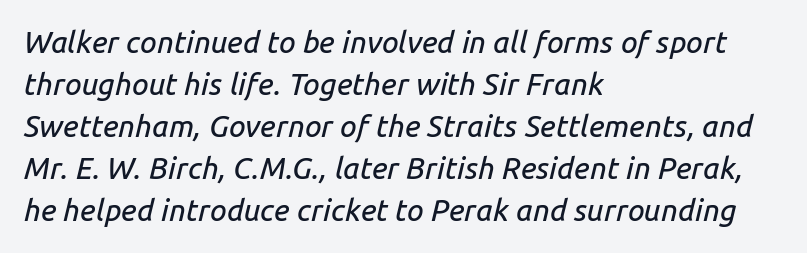
Honestly, the row spacing looks completely unremarkable. This is oblique type, the kind used for emphasis or titles. Is this a fixed-width face? No — the glyphs have proportional, varying widths. Left-aligned paragraph, ragged on the right. The letters sit at their default tracking, neither squeezed nor spread.
